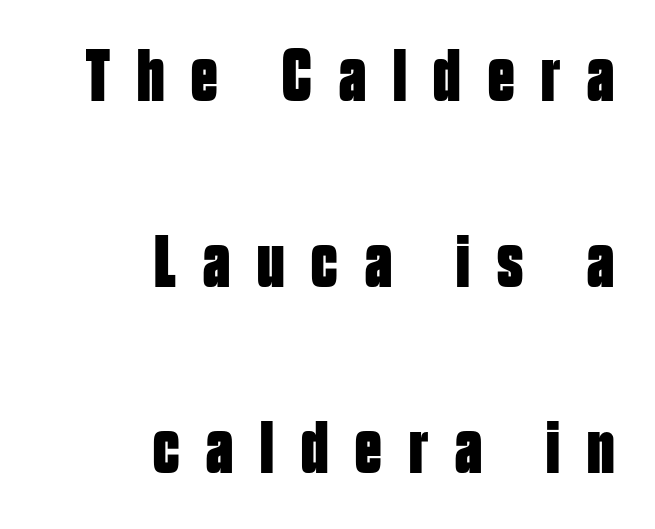
Q: Is the text bold? A: Yes.
Q: Is the text italic (slanted)? A: No, it is upright.
Q: Is the typeface a serif or a sans-serif typeface? A: Sans-serif.
Q: Is the text underlined? A: No.
Q: How is the paragraph aligned? A: Right-aligned.
Q: Is the spacing between letters normal or unusually wide? A: Unusually wide.
Q: Is the spacing between lines tight, normal or loose? A: Loose.
Q: Width (condensed, normal, or wide)? A: Condensed.
Q: Stroke contrast? A: Low.
Q: x-height? A: Large.
Q: Monospaced? A: No.
